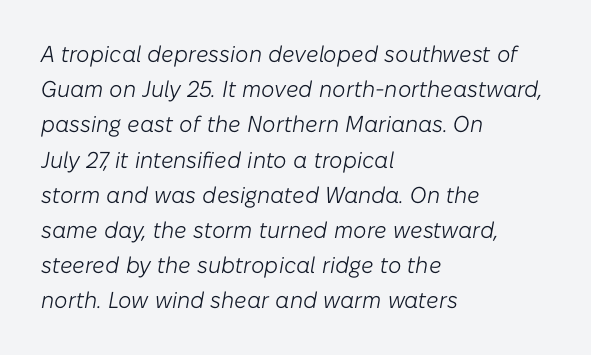
Q: Is the text bold? A: No.
Q: Is the text italic (slanted)? A: Yes, it leans right by about 10 degrees.
Q: Is the text underlined? A: No.
Q: How is the paragraph aligned? A: Left-aligned.
Q: Is the spacing between letters normal or unusually wide? A: Normal.
Q: Is the spacing between lines tight, normal or loose? A: Normal.
